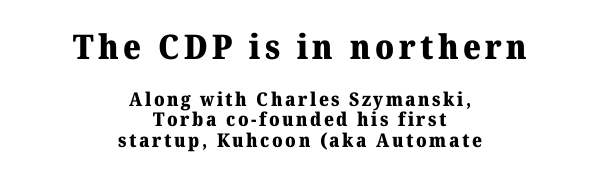
These lines carry a lot of weight — the face is fully bold. Notice how the passage keeps no hard edge, just a central spine. This sample has the flowing, uneven cadence of proportional lettering. Underline: absent.
